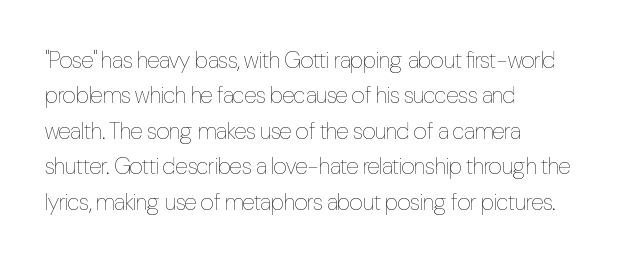
{"italic": "no", "bold": "no", "underline": "no", "align": "left", "line_spacing": "normal", "line_spacing_ratio": 1.54, "letter_spacing": "normal", "letter_spacing_em": 0.0, "glyph_px": 23}
